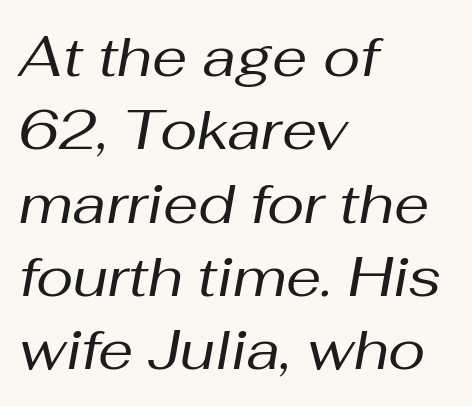
Q: Is the text bold? A: No.
Q: Is the text italic (slanted)? A: Yes, it leans right by about 10 degrees.
Q: Is the text underlined? A: No.
Q: How is the paragraph aligned? A: Left-aligned.
Q: Is the spacing between letters normal or unusually wide? A: Normal.
Q: Is the spacing between lines tight, normal or loose? A: Normal.
Q: Width (condensed, normal, or wide)? A: Normal.
Q: Stroke contrast? A: Medium.
Q: x-height? A: Medium.
Q: Monospaced? A: No.
